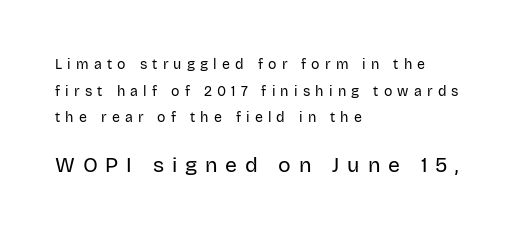
Q: Is the text bold? A: No.
Q: Is the text italic (slanted)? A: No, it is upright.
Q: Is the text underlined? A: No.
Q: How is the paragraph aligned? A: Left-aligned.
Q: Is the spacing between letters normal or unusually wide? A: Unusually wide.
Q: Is the spacing between lines tight, normal or loose? A: Loose.
Q: Which block of text is set in a larger size, the first (top) or the second (bottom)? A: The second (bottom) one.
